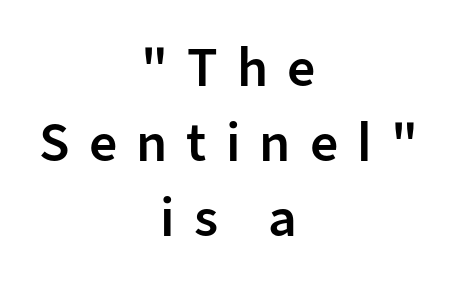
The image shows 56 px semibold sans-serif type, upright; set centered, normal line spacing (1.34x), unusually wide letter spacing (+0.34 em), not underlined; low stroke contrast and a medium x-height.
